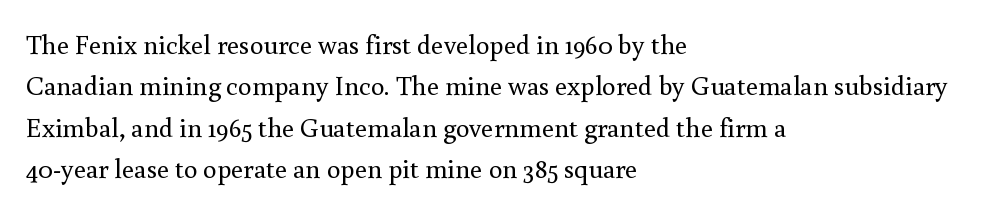
{"italic": "no", "bold": "no", "underline": "no", "align": "left", "line_spacing": "normal", "line_spacing_ratio": 1.53, "letter_spacing": "normal", "letter_spacing_em": 0.0, "glyph_px": 27}
